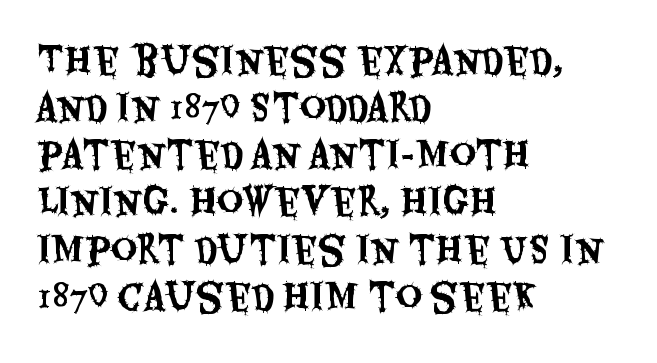
Q: Is the text italic (slanted)? A: No, it is upright.
Q: Is the typeface a serif or a sans-serif typeface? A: Sans-serif.
Q: Is the text underlined? A: No.
Q: How is the paragraph aligned? A: Left-aligned.
Q: Is the spacing between letters normal or unusually wide? A: Normal.
Q: Is the spacing between lines tight, normal or loose? A: Normal.
Q: Width (condensed, normal, or wide)? A: Condensed.
Q: Stroke contrast? A: Medium.
Q: x-height? A: Large.
Q: Monospaced? A: No.
